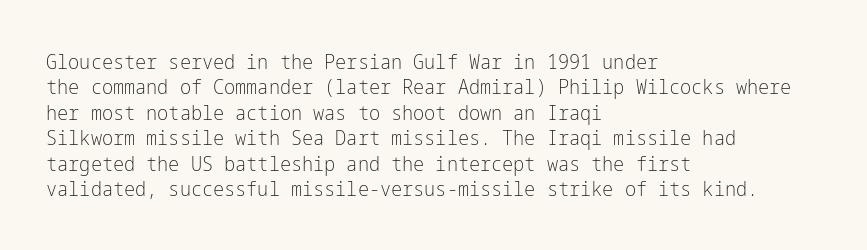
{"italic": "no", "bold": "no", "underline": "no", "align": "left", "line_spacing_ratio": 1.21, "letter_spacing": "normal", "letter_spacing_em": 0.0, "glyph_px": 21}
